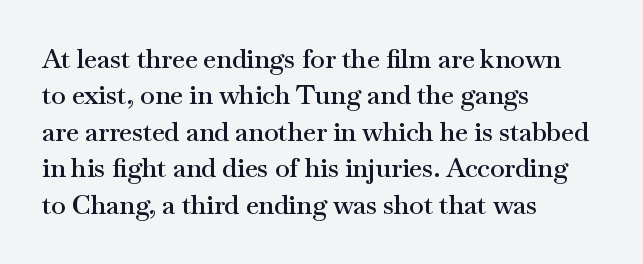
Each glyph is drawn with semibold strokes, heavier than normal yet not fully bold. Each word holds together tightly as a unit, with standard inter-letter gaps. These lines sit exactly where default settings would place them. Every row of glyphs begins at an identical x-position on the left.
